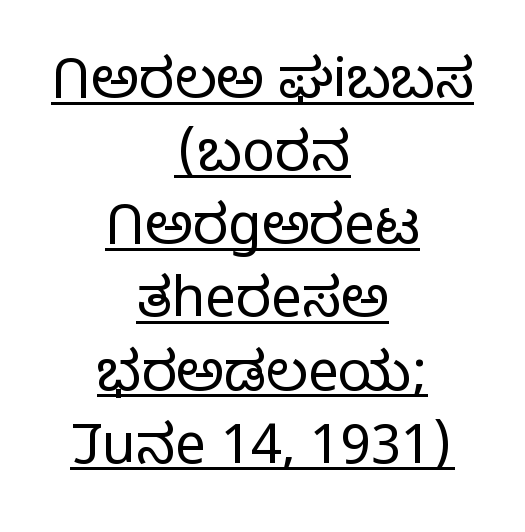
Does the lettering tilt? It doesn't — this is upright. This reads as an unemphasized weight, regular at the heaviest. A typesetter would label this face a sans. This sample has the flowing, uneven cadence of proportional lettering. Typeset on center — no edge is straight.
